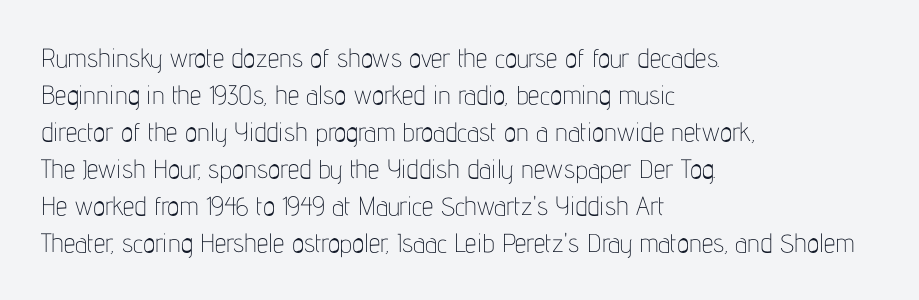
Rule under the text: the space is simply empty. The tracking reads as untouched default to a designer's eye. Compared with a typical body face, this is equally light or lighter still. A student would call this left alignment; a typographer would say flush left, rag right. The rows are spaced the way most documents space them.
